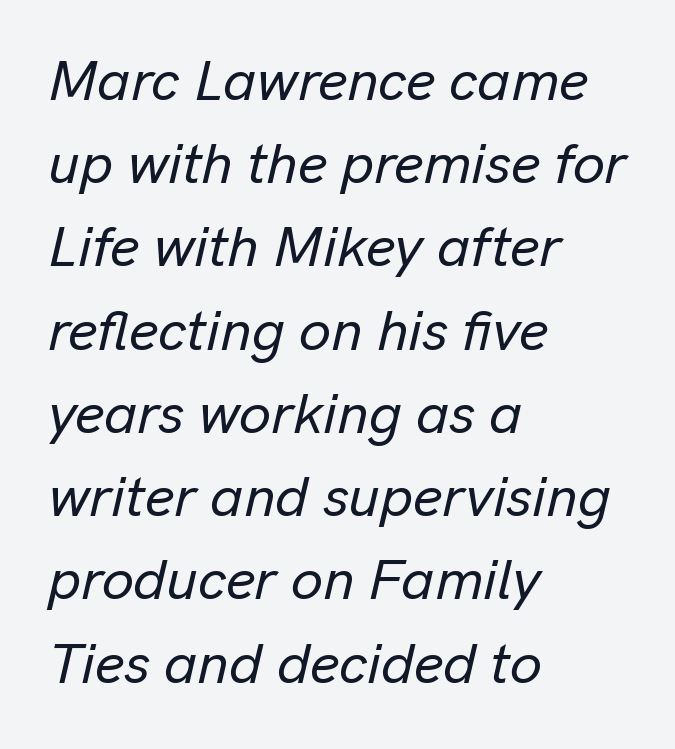
The passage shown is not underscored anywhere. The tracking reads as untouched default to a designer's eye. This sample has the flowing, uneven cadence of proportional lettering. This sample is left-justified, so line endings fall wherever the words run out. The vertical gap from one line to the next is medium. The whole block is typeset with a tilt.
